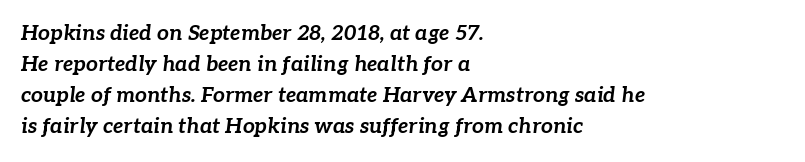
{"italic": "yes", "lean": "right", "slant_degrees": 7, "bold": "yes", "underline": "no", "align": "left", "line_spacing": "normal", "line_spacing_ratio": 1.48, "letter_spacing": "normal", "letter_spacing_em": 0.0, "glyph_px": 21}
